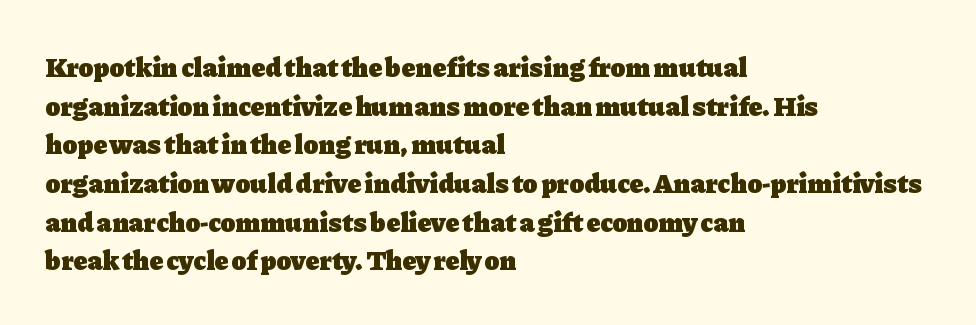
These lines are composed in type with serifs. Here the designer chose a conventional face with non-uniform glyph widths. Does the leading feel generous? No, just average. Typeset ragged right — the left edge is the straight one.
